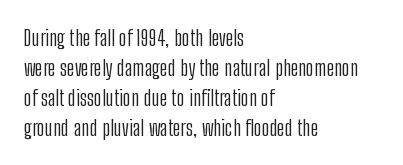
{"italic": "no", "bold": "no", "underline": "no", "align": "left", "line_spacing": "normal", "line_spacing_ratio": 1.36, "letter_spacing": "normal", "letter_spacing_em": 0.0, "glyph_px": 22}
